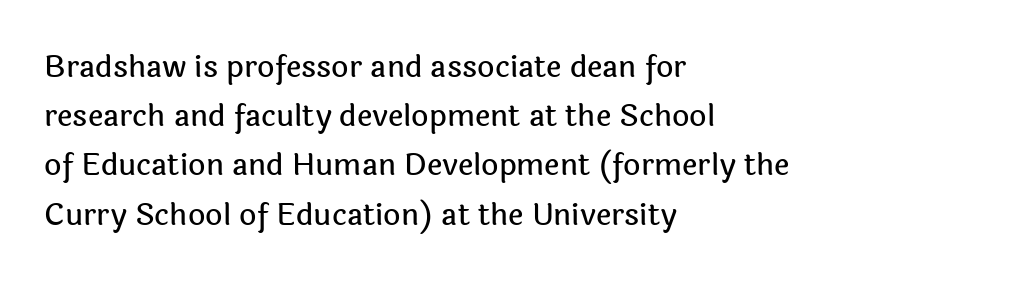
Does the leading feel generous? No, just average. Does extra space separate the letters? No, they use regular spacing. Each letter keeps its own natural width here, so spacing adapts to shape. Left-aligned paragraph, ragged on the right. A typesetter would mark this as roman, not italic. Descenders hang freely into open space.
